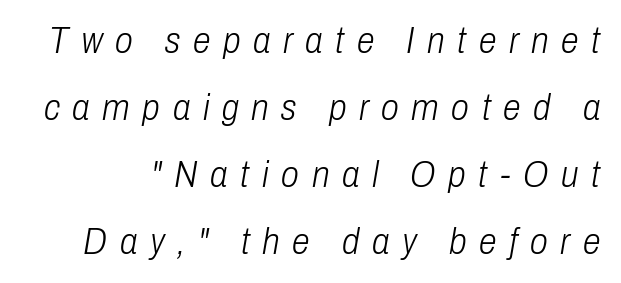
Q: Is the text bold? A: No.
Q: Is the text italic (slanted)? A: Yes, it leans right by about 10 degrees.
Q: Is the text underlined? A: No.
Q: Is the spacing between letters normal or unusually wide? A: Unusually wide.
Q: Width (condensed, normal, or wide)? A: Condensed.
Q: Stroke contrast? A: Low.
Q: x-height? A: Medium.
Q: Monospaced? A: No.
